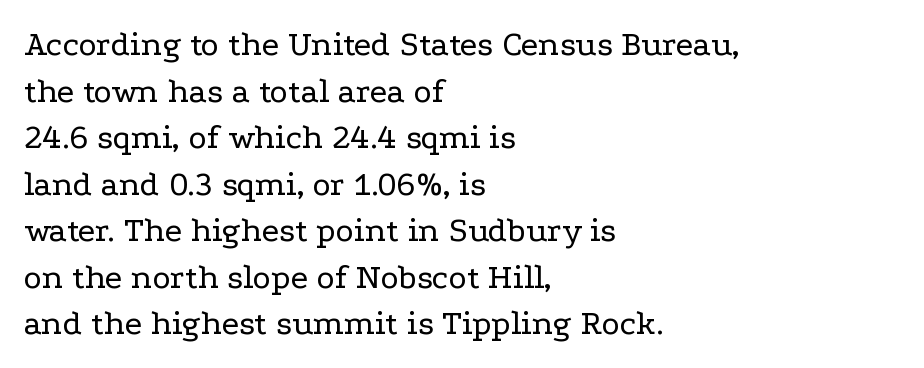
{"serif": "yes", "italic": "no", "bold": "no", "weight": "regular", "width": "wide", "stroke_contrast": "low", "x_height": "medium", "monospaced": "no", "underline": "no", "align": "left", "line_spacing": "normal", "line_spacing_ratio": 1.33, "letter_spacing": "normal", "letter_spacing_em": 0.0, "glyph_px": 35}
